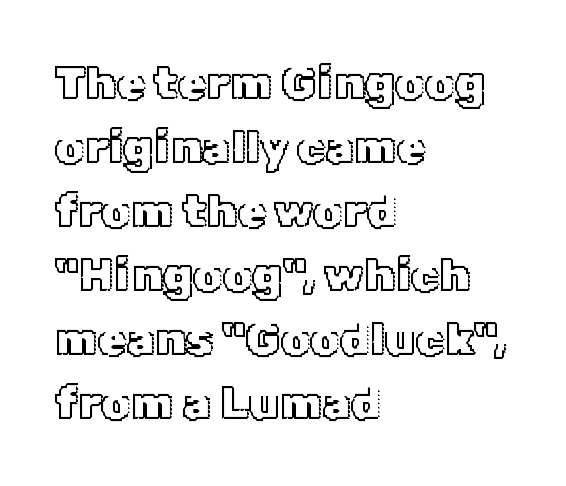
Q: Is the text italic (slanted)? A: No, it is upright.
Q: Is the text underlined? A: No.
Q: How is the paragraph aligned? A: Left-aligned.
Q: Is the spacing between letters normal or unusually wide? A: Normal.
Q: Is the spacing between lines tight, normal or loose? A: Normal.
Q: Width (condensed, normal, or wide)? A: Normal.
Q: x-height? A: Medium.
Q: Monospaced? A: No.
